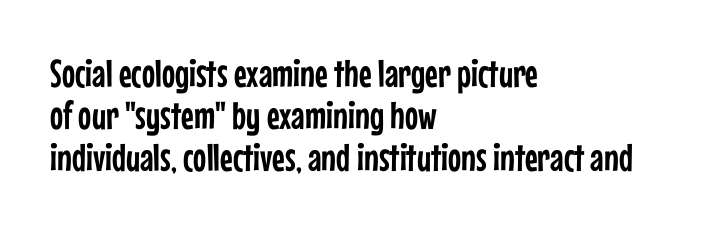
The image shows 39 px condensed sans-serif type, upright; set left-aligned, tight line spacing (1.08x), normal letter spacing, not underlined; low stroke contrast and a medium x-height.
